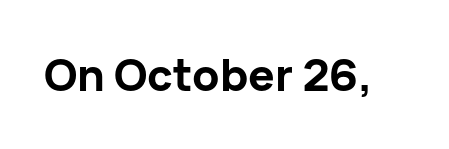
The tracking reads as untouched default to a designer's eye. Only glyphs here, with clear space below each row. The font's upright variant was chosen for this text. Compared with an ordinary text face, these strokes are far heavier — a full bold.
